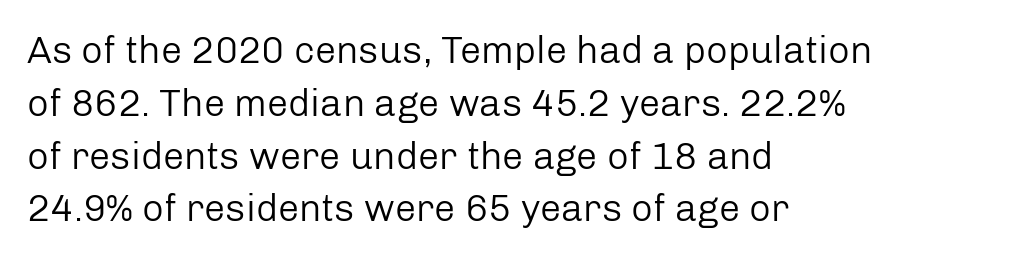
Q: Is the text bold? A: No.
Q: Is the text italic (slanted)? A: No, it is upright.
Q: Is the typeface a serif or a sans-serif typeface? A: Sans-serif.
Q: Is the text underlined? A: No.
Q: How is the paragraph aligned? A: Left-aligned.
Q: Is the spacing between letters normal or unusually wide? A: Normal.
Q: Is the spacing between lines tight, normal or loose? A: Normal.
Q: Width (condensed, normal, or wide)? A: Normal.
Q: Stroke contrast? A: Low.
Q: x-height? A: Medium.
Q: Monospaced? A: No.
